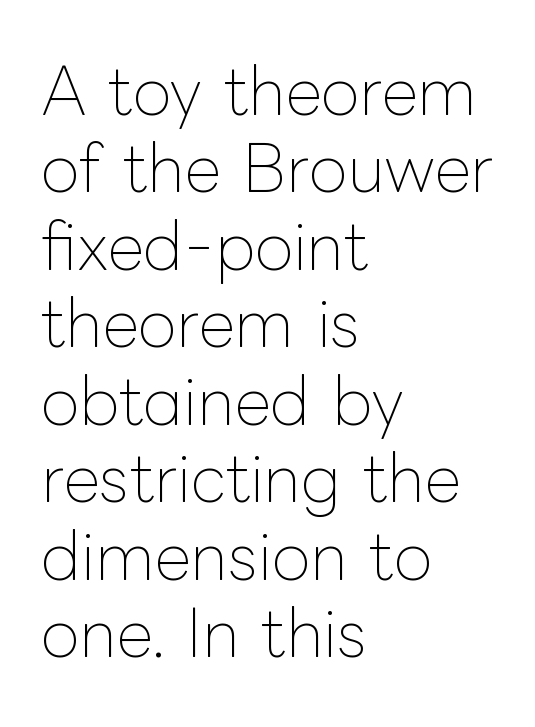
{"italic": "no", "bold": "no", "weight": "thin", "width": "normal", "stroke_contrast": "low", "x_height": "medium", "monospaced": "no", "underline": "no", "align": "left", "line_spacing_ratio": 1.23, "letter_spacing": "normal", "letter_spacing_em": 0.0, "glyph_px": 63}
